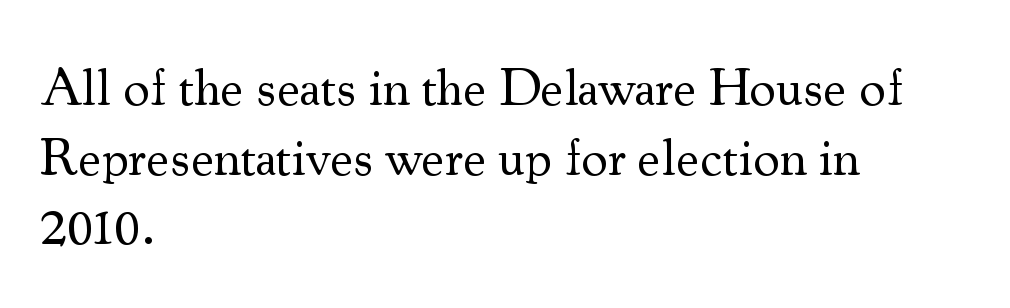
Is the letter spacing exaggerated? No — it looks like the ordinary default. The axis of the letterforms is exactly vertical. Regular leading. The letters carry serifs — small finishing strokes at the ends of their stems. Honestly, there is no underline to notice here at all. The paragraph has a hard left edge and a soft right edge.
